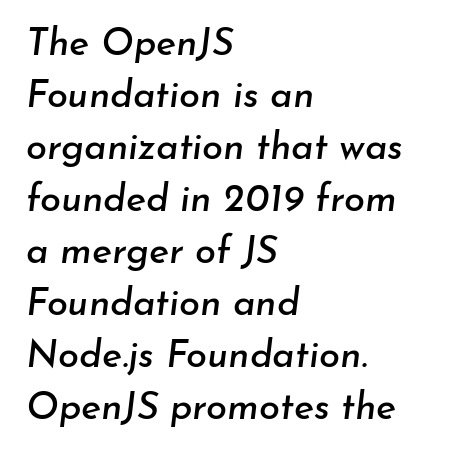
Regular leading. You could not count columns in this text — the font is proportionally spaced. Words float on clear page, feet unadorned. A student would call this left alignment; a typographer would say flush left, rag right. Default kerning and tracking; the words read as compact shapes. Looking at the ascenders, they clearly lean.
